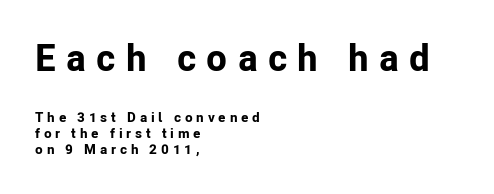
Q: Is the text bold? A: Yes.
Q: Is the text italic (slanted)? A: No, it is upright.
Q: Is the typeface a serif or a sans-serif typeface? A: Sans-serif.
Q: Is the text underlined? A: No.
Q: How is the paragraph aligned? A: Left-aligned.
Q: Is the spacing between letters normal or unusually wide? A: Unusually wide.
Q: Is the spacing between lines tight, normal or loose? A: Tight.
Q: Which block of text is set in a larger size, the first (top) or the second (bottom)? A: The first (top) one.
Q: Width (condensed, normal, or wide)? A: Normal.
Q: Stroke contrast? A: Low.
Q: x-height? A: Medium.
Q: Monospaced? A: No.
